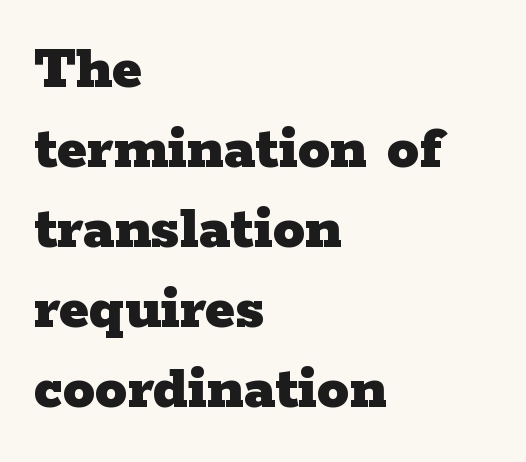
The rendering uses a moderate line-height, typical for paragraphs. The passage shown is typeset with a serif family. Summary of weight: heavy, a full bold. The paragraph has a hard left edge and a soft right edge. Each row of text sits above clean, open space. The face used here is proportionally spaced, like ordinary book or web type.
